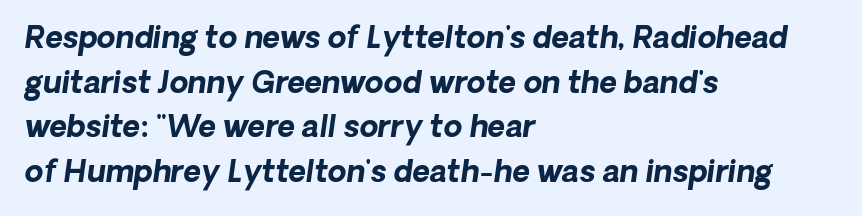
Q: Is the text bold? A: Yes.
Q: Is the typeface a serif or a sans-serif typeface? A: Sans-serif.
Q: Is the text underlined? A: No.
Q: How is the paragraph aligned? A: Left-aligned.
Q: Is the spacing between letters normal or unusually wide? A: Normal.
Q: Is the spacing between lines tight, normal or loose? A: Normal.
Q: Width (condensed, normal, or wide)? A: Normal.
Q: Stroke contrast? A: Low.
Q: x-height? A: Medium.
Q: Monospaced? A: No.
